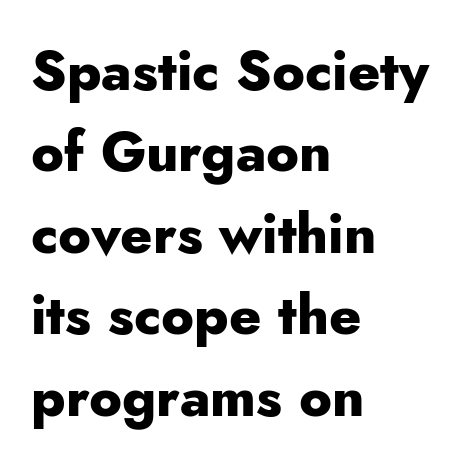
{"serif": "no", "italic": "no", "bold": "yes", "weight": "heavy", "width": "normal", "stroke_contrast": "low", "x_height": "small", "monospaced": "no", "underline": "no", "align": "left", "line_spacing": "normal", "line_spacing_ratio": 1.48, "letter_spacing": "normal", "letter_spacing_em": 0.0, "glyph_px": 55}
